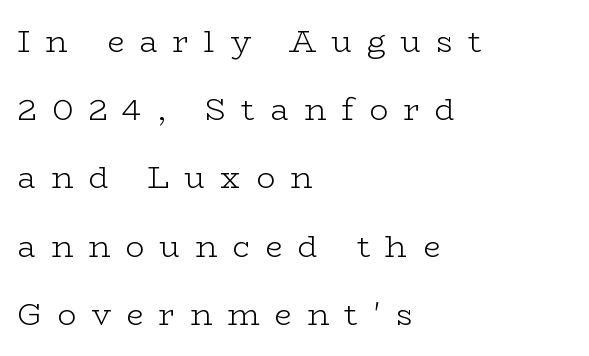
Note the varied advance widths — an 'i' is clearly narrower than an 'm'. The designer dialed line spacing up above the default. To sum up the face: it has serifs. The letters look calm and open, with moderate or lighter stems. The lines are quadded left.
